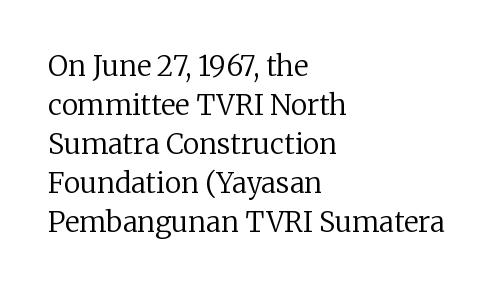
The glyphs are unaccompanied by any horizontal stroke below them. The passage shown has conventional tracking throughout. Quick note: not italic, upright. Whoever set this chose a conventional vertical rhythm. The weight would be labelled regular, book, light, or lighter still. You could not count columns in this text — the font is proportionally spaced.
